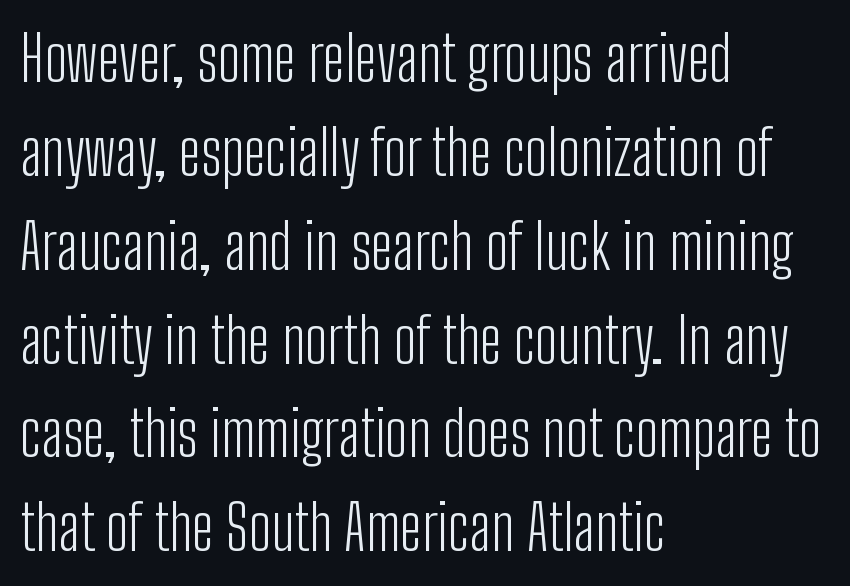
{"serif": "no", "italic": "no", "bold": "no", "weight": "light", "width": "condensed", "stroke_contrast": "low", "x_height": "medium", "monospaced": "no", "underline": "no", "align": "left", "line_spacing": "normal", "line_spacing_ratio": 1.49, "letter_spacing": "normal", "letter_spacing_em": 0.0, "glyph_px": 63}
